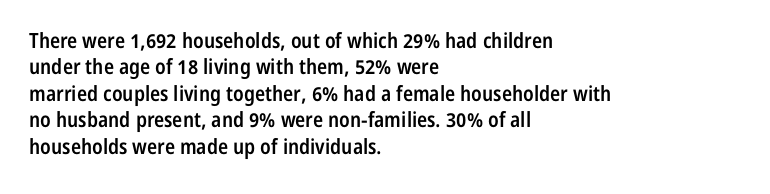
The image shows 21 px text type, upright; set left-aligned, normal line spacing (1.26x), normal letter spacing, not underlined.
